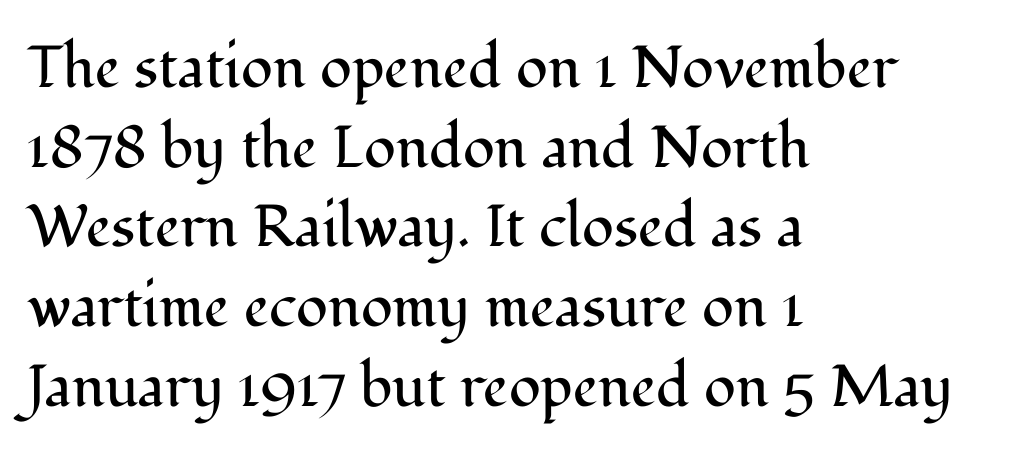
The image shows 59 px regular-weight serif type, upright; set left-aligned, normal line spacing (1.35x), normal letter spacing, not underlined; medium stroke contrast and a medium x-height.
